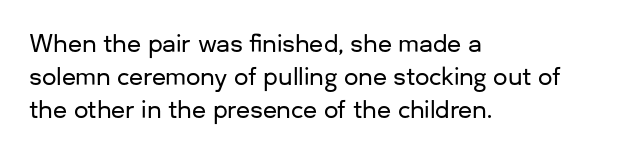
Q: Is the text italic (slanted)? A: No, it is upright.
Q: Is the text underlined? A: No.
Q: How is the paragraph aligned? A: Left-aligned.
Q: Is the spacing between letters normal or unusually wide? A: Normal.
Q: Is the spacing between lines tight, normal or loose? A: Normal.
